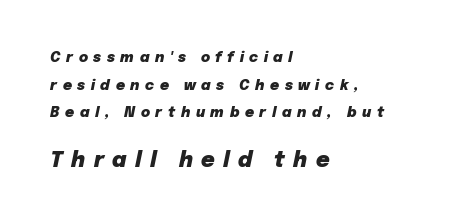
{"italic": "yes", "lean": "right", "slant_degrees": 12, "bold": "yes", "underline": "no", "align": "left", "line_spacing": "loose", "line_spacing_ratio": 1.98, "letter_spacing": "wide", "letter_spacing_em": 0.4, "larger_block": "second", "size_ratio": 1.5, "glyph_px": 21}
